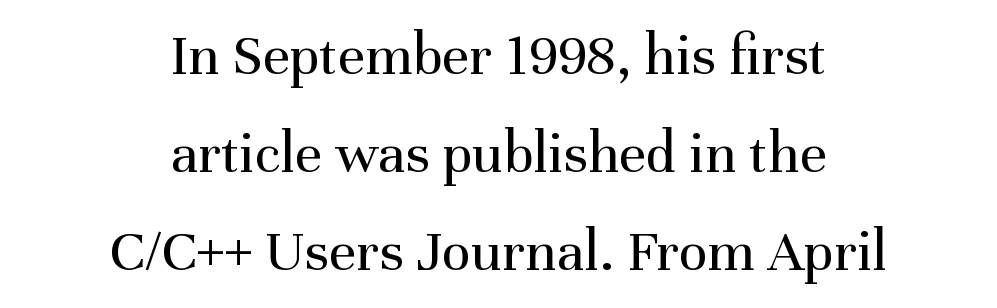
Q: Is the text bold? A: No.
Q: Is the text italic (slanted)? A: No, it is upright.
Q: Is the typeface a serif or a sans-serif typeface? A: Serif.
Q: Is the text underlined? A: No.
Q: How is the paragraph aligned? A: Centered.
Q: Is the spacing between letters normal or unusually wide? A: Normal.
Q: Is the spacing between lines tight, normal or loose? A: Normal.
Q: Width (condensed, normal, or wide)? A: Normal.
Q: Stroke contrast? A: Medium.
Q: x-height? A: Medium.
Q: Monospaced? A: No.
